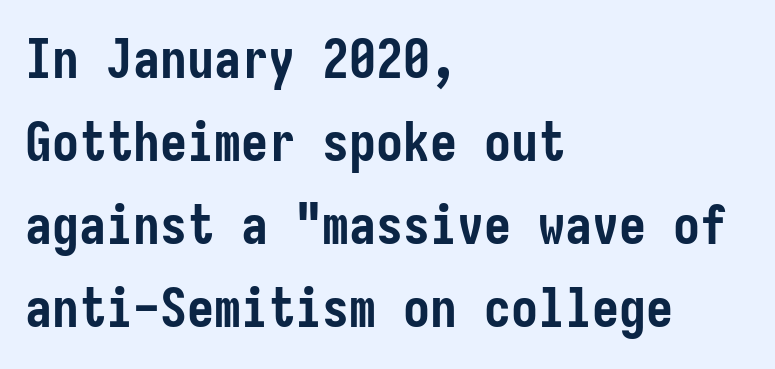
Q: Is the text bold? A: Yes.
Q: Is the text italic (slanted)? A: No, it is upright.
Q: Is the typeface a serif or a sans-serif typeface? A: Sans-serif.
Q: Is the text underlined? A: No.
Q: How is the paragraph aligned? A: Left-aligned.
Q: Is the spacing between letters normal or unusually wide? A: Normal.
Q: Is the spacing between lines tight, normal or loose? A: Normal.
Q: Width (condensed, normal, or wide)? A: Condensed.
Q: Stroke contrast? A: Low.
Q: x-height? A: Medium.
